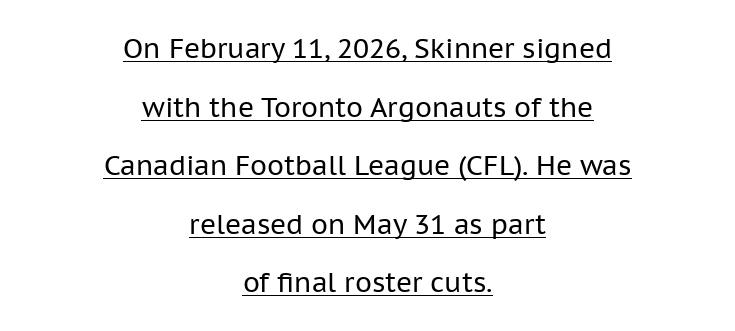
Q: Is the text bold? A: No.
Q: Is the text italic (slanted)? A: No, it is upright.
Q: Is the text underlined? A: Yes.
Q: How is the paragraph aligned? A: Centered.
Q: Is the spacing between letters normal or unusually wide? A: Normal.
Q: Is the spacing between lines tight, normal or loose? A: Loose.
